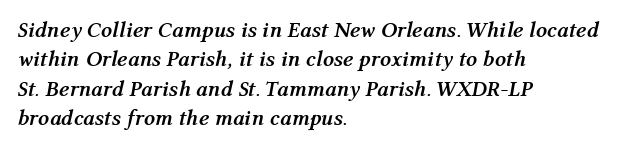
{"italic": "yes", "lean": "right", "slant_degrees": 12, "bold": "yes", "underline": "no", "align": "left", "line_spacing": "normal", "line_spacing_ratio": 1.34, "letter_spacing": "normal", "letter_spacing_em": 0.0, "glyph_px": 22}
